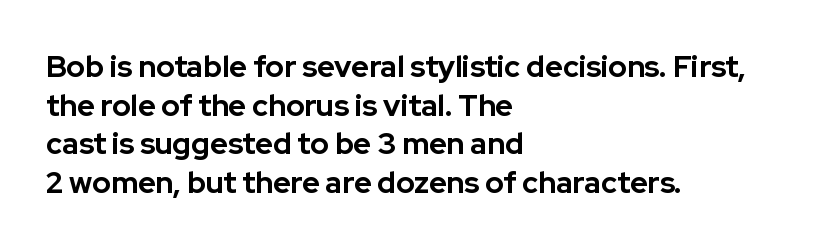
Q: Is the text bold? A: Yes.
Q: Is the text italic (slanted)? A: No, it is upright.
Q: Is the typeface a serif or a sans-serif typeface? A: Sans-serif.
Q: Is the text underlined? A: No.
Q: How is the paragraph aligned? A: Left-aligned.
Q: Is the spacing between letters normal or unusually wide? A: Normal.
Q: Is the spacing between lines tight, normal or loose? A: Normal.
Q: Width (condensed, normal, or wide)? A: Normal.
Q: Stroke contrast? A: Low.
Q: x-height? A: Medium.
Q: Monospaced? A: No.
